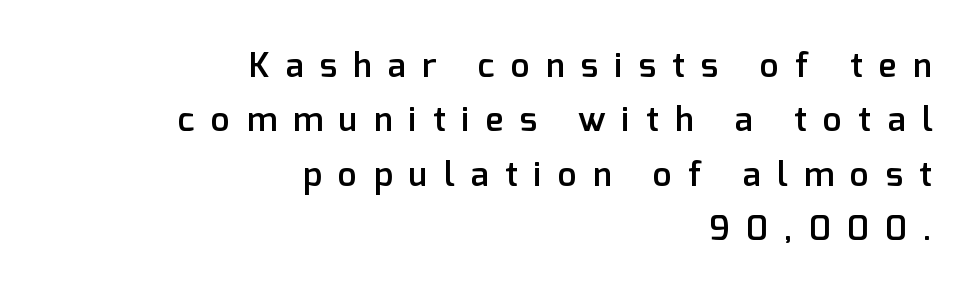
Quick note: underline off. This is sans-serif lettering, the kind often seen on screens and signage. Look at the tracking — it's clearly loosened, letters drifting apart. The setting favours the right margin, as signatures and pull-quotes sometimes do.
